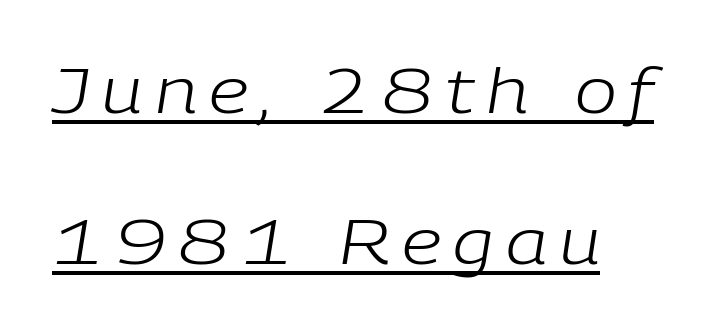
The image shows 63 px light type, italic (leaning right); set left-aligned, loose line spacing (2.4x), underlined; low stroke contrast and a medium x-height.
